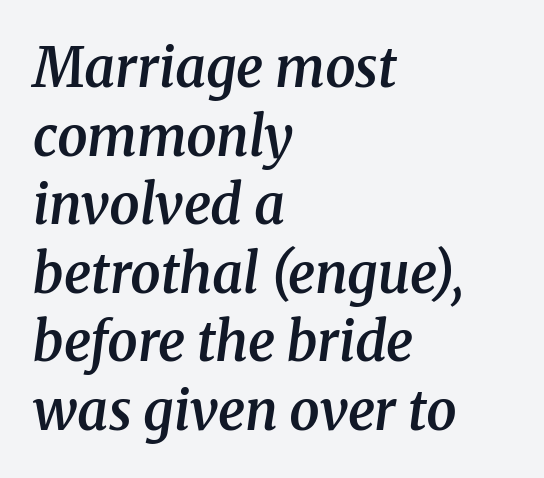
Q: Is the text bold? A: Semi-bold.
Q: Is the text italic (slanted)? A: Yes, it leans right by about 8 degrees.
Q: Is the typeface a serif or a sans-serif typeface? A: Serif.
Q: Is the text underlined? A: No.
Q: How is the paragraph aligned? A: Left-aligned.
Q: Is the spacing between letters normal or unusually wide? A: Normal.
Q: Is the spacing between lines tight, normal or loose? A: Normal.
Q: Width (condensed, normal, or wide)? A: Normal.
Q: Stroke contrast? A: Medium.
Q: x-height? A: Medium.
Q: Monospaced? A: No.
